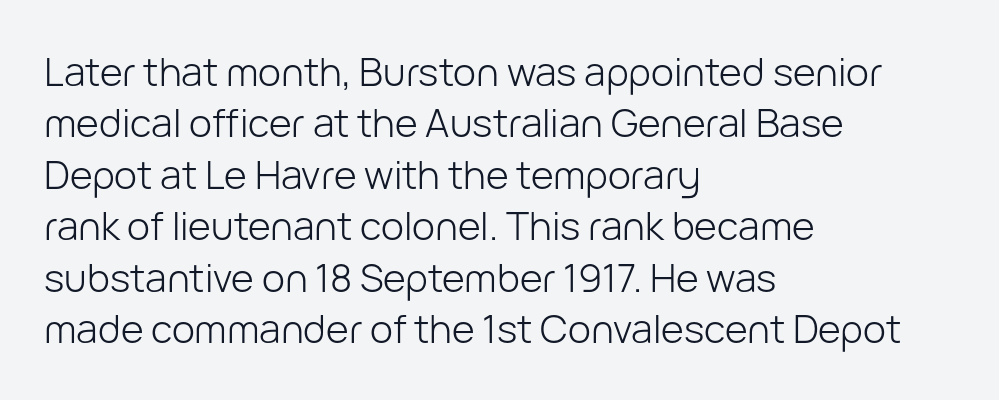
Q: Is the text bold? A: No.
Q: Is the text italic (slanted)? A: No, it is upright.
Q: Is the typeface a serif or a sans-serif typeface? A: Sans-serif.
Q: Is the text underlined? A: No.
Q: How is the paragraph aligned? A: Left-aligned.
Q: Is the spacing between letters normal or unusually wide? A: Normal.
Q: Is the spacing between lines tight, normal or loose? A: Normal.
Q: Width (condensed, normal, or wide)? A: Normal.
Q: Stroke contrast? A: Low.
Q: x-height? A: Medium.
Q: Monospaced? A: No.
